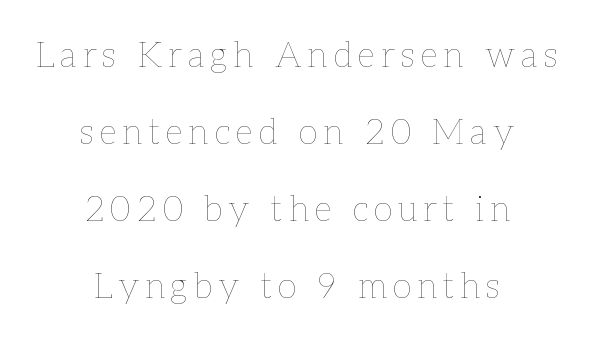
{"italic": "no", "bold": "no", "weight": "thin", "width": "normal", "stroke_contrast": "low", "x_height": "medium", "monospaced": "no", "underline": "no", "align": "center", "line_spacing": "loose", "line_spacing_ratio": 2.2, "glyph_px": 35}
